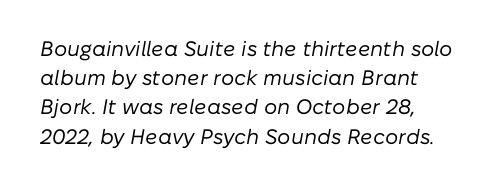
Evenly set lines give the paragraph a standard silhouette. The strokes carry an ordinary text weight at most. The gap between lines stays unmarked. Does the lettering tilt? It does — this is italic. The line texture is even and compact thanks to regular tracking.
